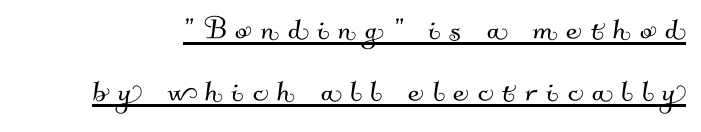
Q: Is the typeface a serif or a sans-serif typeface? A: Sans-serif.
Q: Is the text underlined? A: Yes.
Q: Is the spacing between letters normal or unusually wide? A: Unusually wide.
Q: Width (condensed, normal, or wide)? A: Normal.
Q: Stroke contrast? A: Medium.
Q: x-height? A: Small.
Q: Monospaced? A: No.
